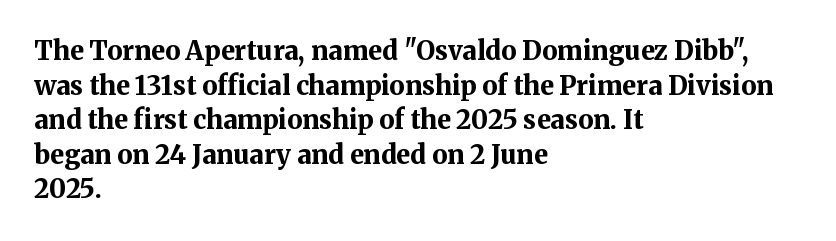
The image shows 26 px bold type, upright; set left-aligned, normal line spacing (1.33x), normal letter spacing, not underlined.
